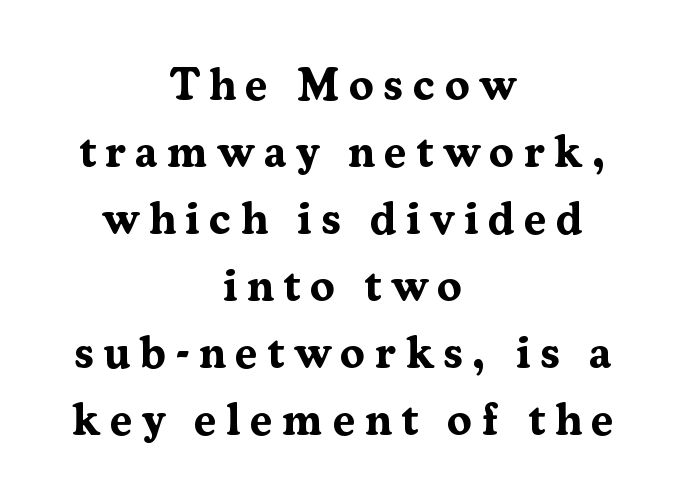
{"serif": "yes", "italic": "no", "bold": "yes", "weight": "bold", "width": "normal", "stroke_contrast": "medium", "x_height": "medium", "monospaced": "no", "underline": "no", "align": "center", "line_spacing": "normal", "line_spacing_ratio": 1.49, "letter_spacing": "wide", "letter_spacing_em": 0.21, "glyph_px": 45}
